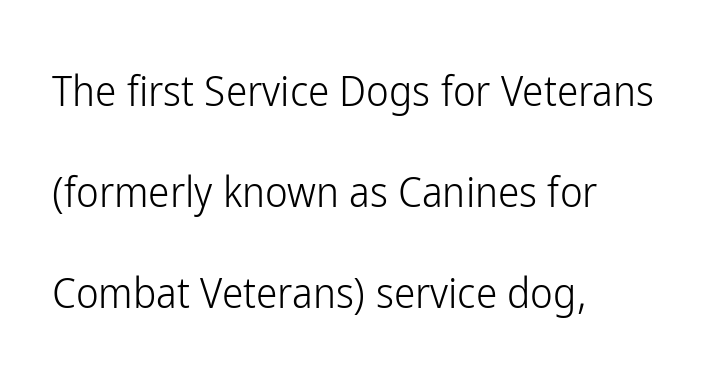
The passage shown is typed in a proportional face where columns would drift. The passage shown stacks its lines with a broad gap. Are there feet on the stems? There aren't — it's a sans. Plain, unruled lines of type. Designer's note — italics off, roman on. The type is set solid horizontally, with unmodified tracking.
